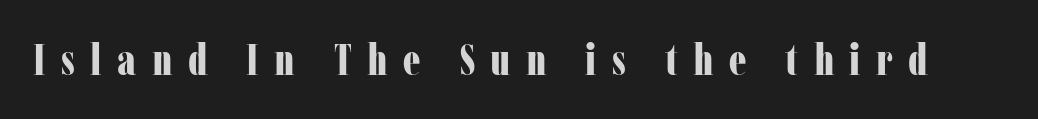
Q: Is the text bold? A: Yes.
Q: Is the text italic (slanted)? A: No, it is upright.
Q: Is the typeface a serif or a sans-serif typeface? A: Serif.
Q: Is the text underlined? A: No.
Q: Is the spacing between letters normal or unusually wide? A: Unusually wide.
Q: Width (condensed, normal, or wide)? A: Condensed.
Q: Stroke contrast? A: Low.
Q: x-height? A: Medium.
Q: Monospaced? A: No.
